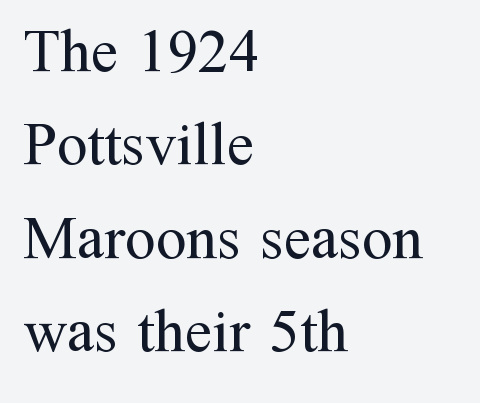
The area under the type is left untouched. The lettering holds an erect, upright posture throughout. A typesetter would call this leading conventional body-copy spacing. This sample uses plain, unmodified letter spacing. Old-style or modern, the face here clearly has serifs.
